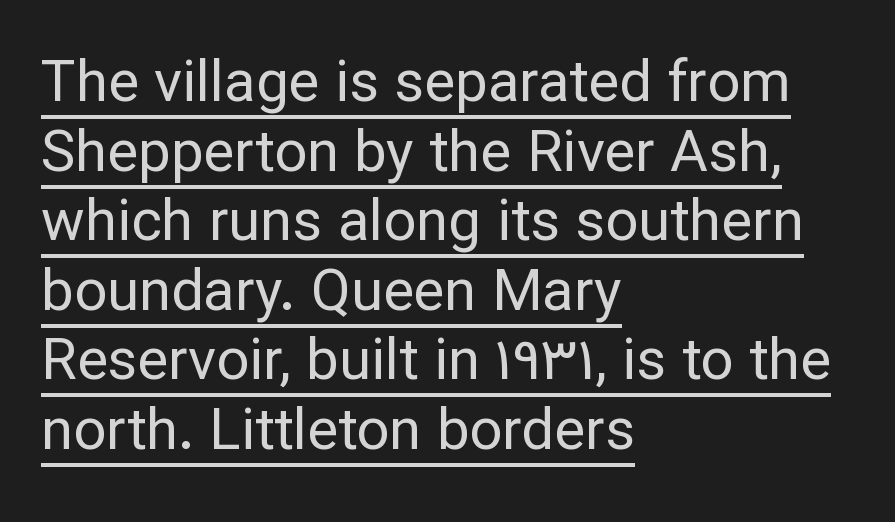
Q: Is the text bold? A: No.
Q: Is the text italic (slanted)? A: No, it is upright.
Q: Is the typeface a serif or a sans-serif typeface? A: Sans-serif.
Q: Is the text underlined? A: Yes.
Q: How is the paragraph aligned? A: Left-aligned.
Q: Is the spacing between letters normal or unusually wide? A: Normal.
Q: Width (condensed, normal, or wide)? A: Normal.
Q: Stroke contrast? A: Low.
Q: x-height? A: Medium.
Q: Monospaced? A: No.
